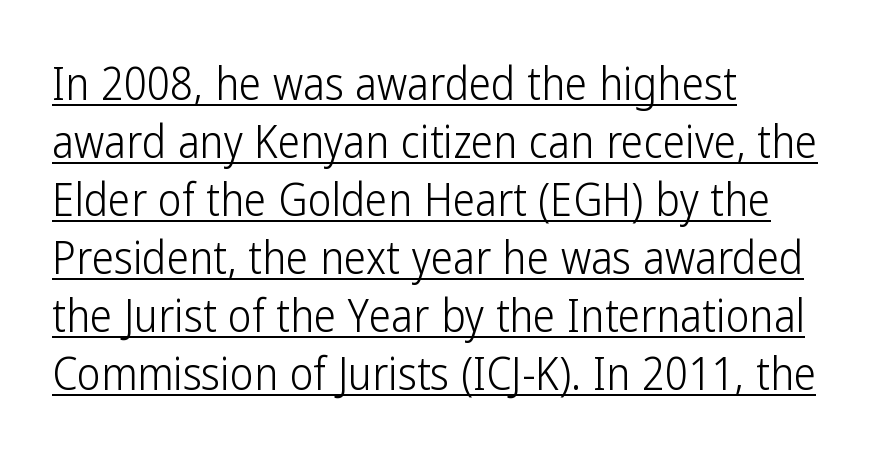
Each letter keeps its own natural width here, so spacing adapts to shape. This sample carries an underscore along the baseline area. Is there much room between lines? A standard amount, neither cramped nor airy. A sans-serif font was chosen for this passage. Caption: multi-line text, flush left, ragged right.
